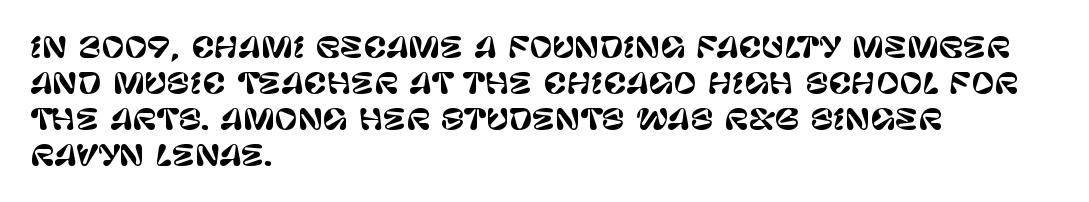
Q: Is the text italic (slanted)? A: Yes.
Q: Is the typeface a serif or a sans-serif typeface? A: Sans-serif.
Q: Is the text underlined? A: No.
Q: How is the paragraph aligned? A: Left-aligned.
Q: Is the spacing between letters normal or unusually wide? A: Normal.
Q: Is the spacing between lines tight, normal or loose? A: Normal.
Q: Width (condensed, normal, or wide)? A: Normal.
Q: Stroke contrast? A: Low.
Q: x-height? A: Large.
Q: Monospaced? A: No.
